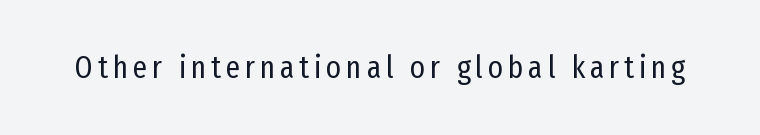
The image shows 32 px regular-weight, condensed sans-serif type, upright; set not underlined; low stroke contrast and a medium x-height.
